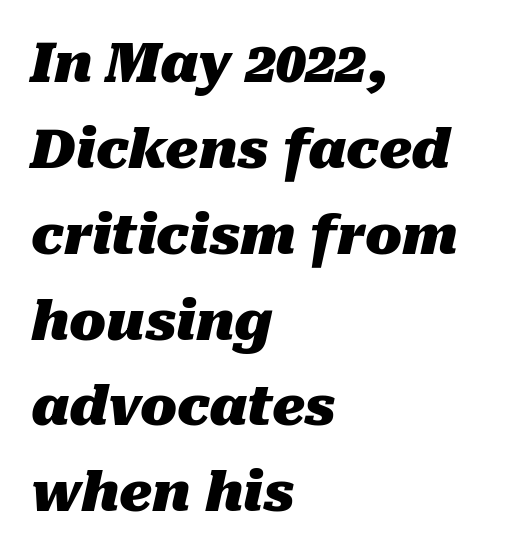
The image shows 54 px heavy type, italic (leaning right); set left-aligned, normal line spacing (1.59x), normal letter spacing, not underlined; medium stroke contrast and a medium x-height.
